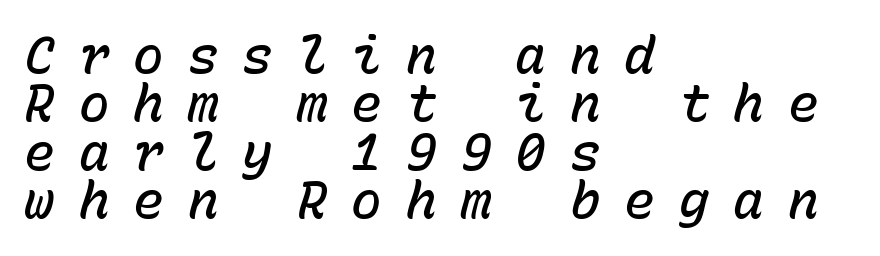
Q: Is the text bold? A: Semi-bold.
Q: Is the text italic (slanted)? A: Yes, it leans right by about 15 degrees.
Q: Is the text underlined? A: No.
Q: How is the paragraph aligned? A: Left-aligned.
Q: Is the spacing between letters normal or unusually wide? A: Unusually wide.
Q: Is the spacing between lines tight, normal or loose? A: Tight.
Q: Width (condensed, normal, or wide)? A: Normal.
Q: Stroke contrast? A: Low.
Q: x-height? A: Medium.
Q: Monospaced? A: Yes.
